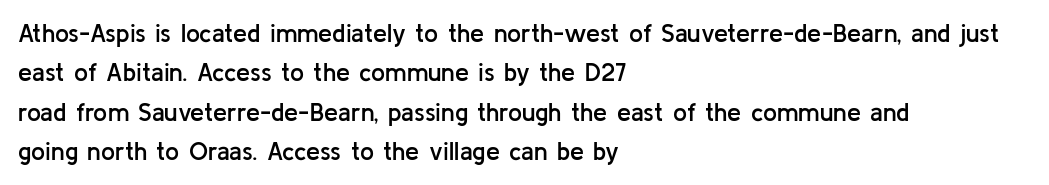
Q: Is the text bold? A: Semi-bold.
Q: Is the text italic (slanted)? A: No, it is upright.
Q: Is the text underlined? A: No.
Q: How is the paragraph aligned? A: Left-aligned.
Q: Is the spacing between letters normal or unusually wide? A: Normal.
Q: Is the spacing between lines tight, normal or loose? A: Normal.
